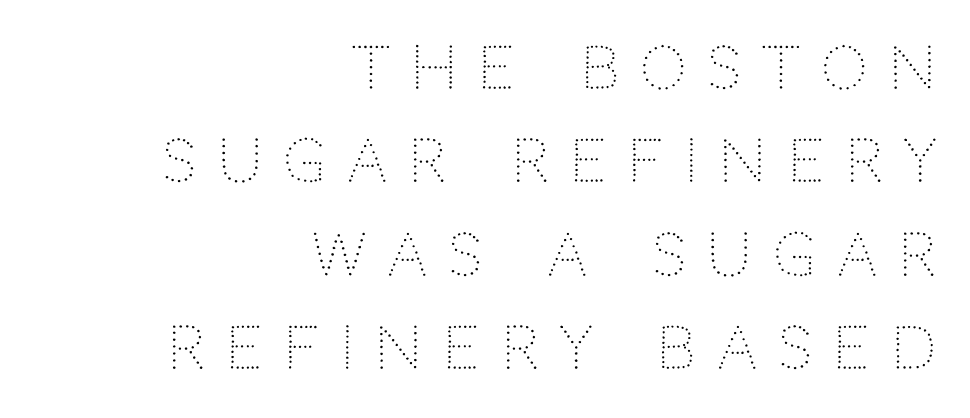
The image shows 58 px light sans-serif type, upright; set right-aligned, normal line spacing (1.61x), unusually wide letter spacing (+0.37 em), not underlined; low stroke contrast and a large x-height.
